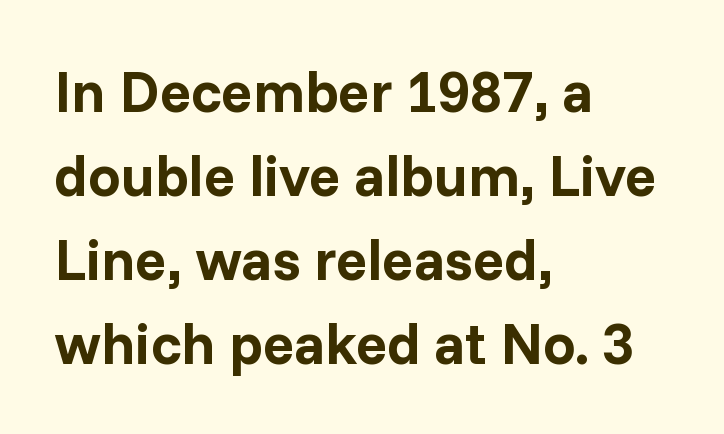
Q: Is the text bold? A: Yes.
Q: Is the text italic (slanted)? A: No, it is upright.
Q: Is the typeface a serif or a sans-serif typeface? A: Sans-serif.
Q: Is the text underlined? A: No.
Q: How is the paragraph aligned? A: Left-aligned.
Q: Is the spacing between letters normal or unusually wide? A: Normal.
Q: Is the spacing between lines tight, normal or loose? A: Normal.
Q: Width (condensed, normal, or wide)? A: Normal.
Q: Stroke contrast? A: Low.
Q: x-height? A: Medium.
Q: Monospaced? A: No.
